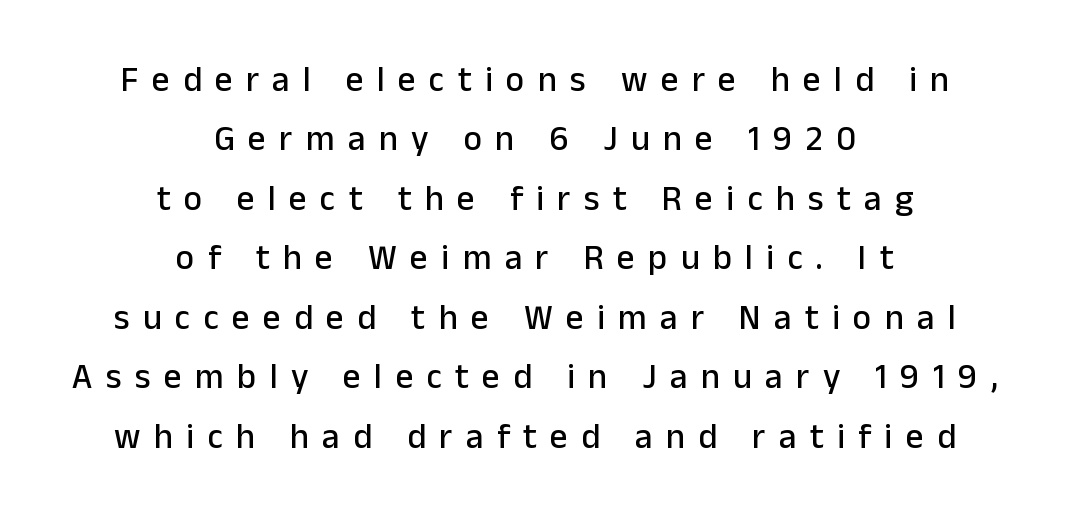
Q: Is the text italic (slanted)? A: No, it is upright.
Q: Is the typeface a serif or a sans-serif typeface? A: Sans-serif.
Q: Is the text underlined? A: No.
Q: How is the paragraph aligned? A: Centered.
Q: Is the spacing between letters normal or unusually wide? A: Unusually wide.
Q: Is the spacing between lines tight, normal or loose? A: Normal.
Q: Width (condensed, normal, or wide)? A: Normal.
Q: Stroke contrast? A: Low.
Q: x-height? A: Medium.
Q: Monospaced? A: No.
